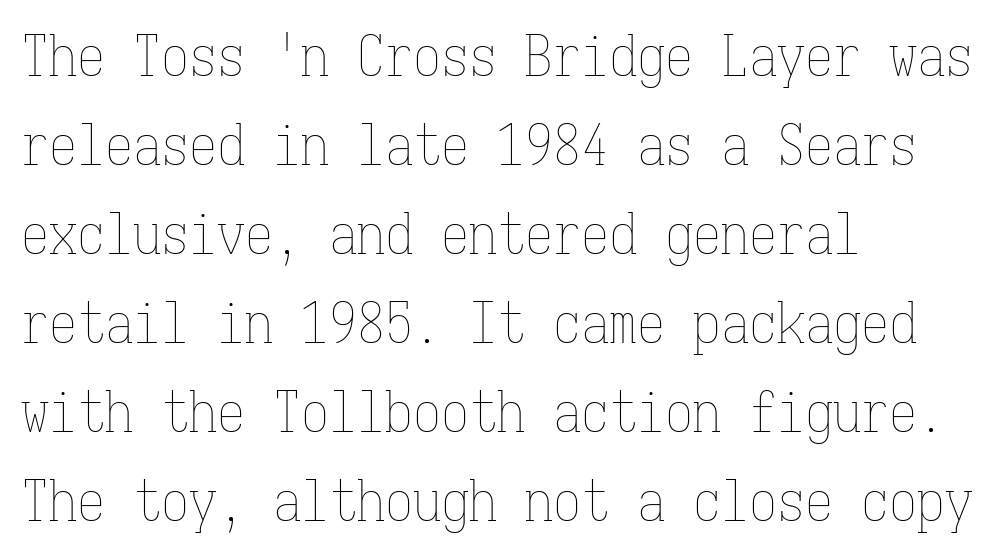
The image shows 56 px thin, condensed type, upright, monospaced; set left-aligned, normal line spacing (1.59x), normal letter spacing, not underlined; low stroke contrast and a medium x-height.
